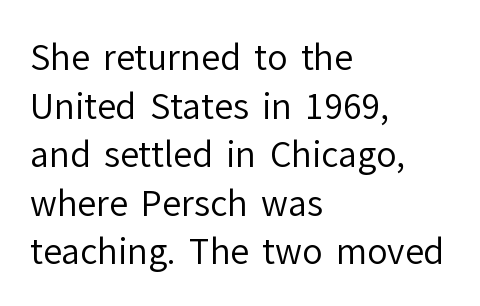
The image shows 34 px regular-weight sans-serif type, upright; set left-aligned, normal line spacing (1.43x), normal letter spacing, not underlined; low stroke contrast and a medium x-height.
